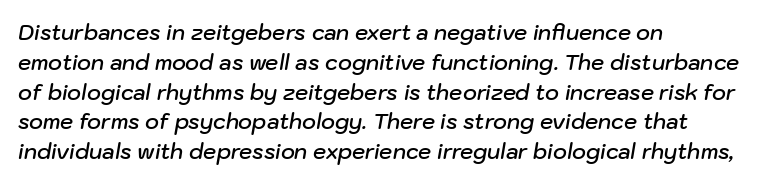
{"italic": "yes", "lean": "right", "slant_degrees": 10, "bold": "semi", "underline": "no", "align": "left", "line_spacing": "normal", "line_spacing_ratio": 1.42, "letter_spacing": "normal", "letter_spacing_em": 0.0, "glyph_px": 21}
